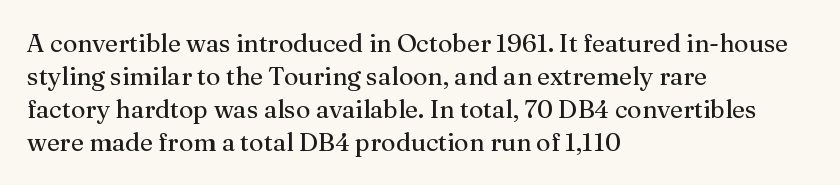
{"italic": "no", "bold": "no", "underline": "no", "align": "left", "line_spacing": "normal", "line_spacing_ratio": 1.32, "letter_spacing": "normal", "letter_spacing_em": 0.0, "glyph_px": 25}
